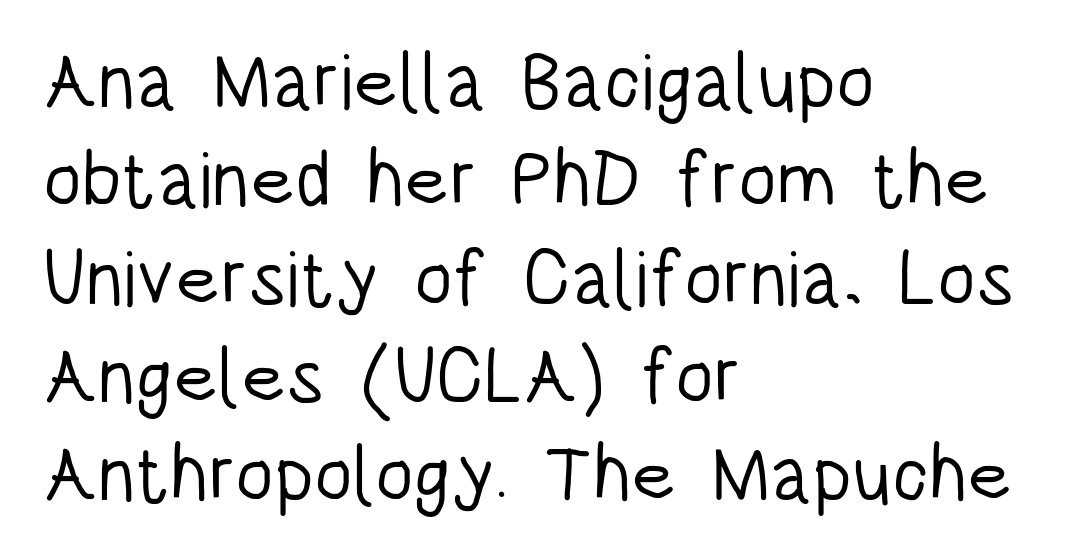
Descender tails drop into unmarked territory. The rendering shows plain stroke endings on the letterforms — a sans-serif design. One glance says typical: line gaps are just what's usual. The rendering keeps characters at their native spacing. The compositor pushed each line to the left boundary. No extra ink here — the face is not bold.
